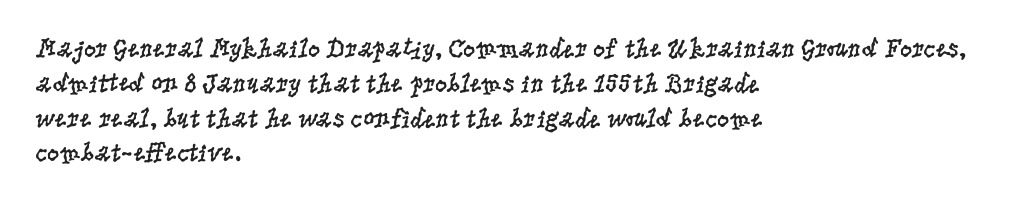
The image shows 27 px text type; set left-aligned, normal line spacing (1.29x), normal letter spacing, not underlined.
